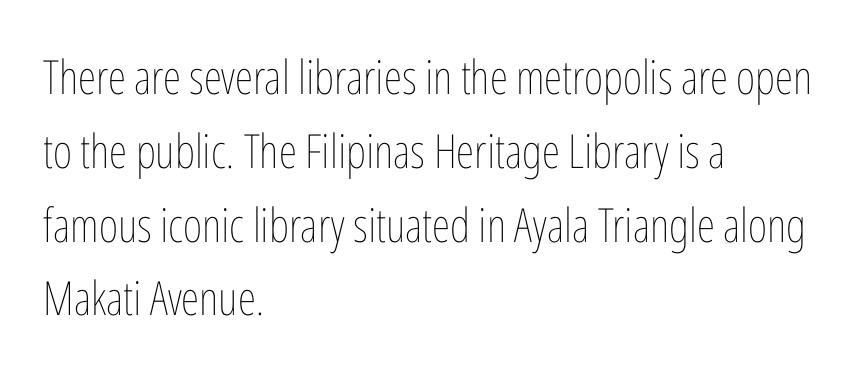
Q: Is the text bold? A: No.
Q: Is the text italic (slanted)? A: No, it is upright.
Q: Is the text underlined? A: No.
Q: How is the paragraph aligned? A: Left-aligned.
Q: Is the spacing between letters normal or unusually wide? A: Normal.
Q: Is the spacing between lines tight, normal or loose? A: Normal.
Q: Width (condensed, normal, or wide)? A: Condensed.
Q: Stroke contrast? A: Low.
Q: x-height? A: Medium.
Q: Monospaced? A: No.
